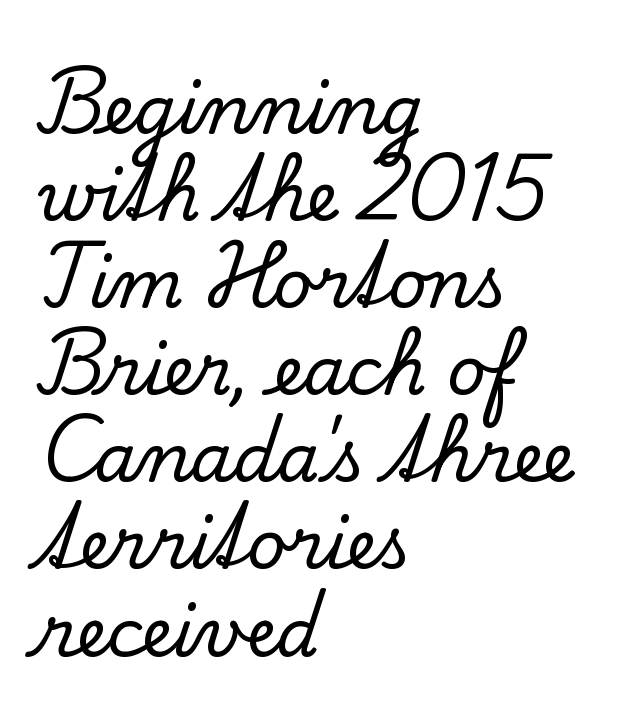
Words appear dense and cohesive because spacing is normal. Regarding serifs, this sample has them. You could not count columns in this text — the font is proportionally spaced. Underlining? Definitely not there. Summary of vertical rhythm: regular, with standard interline spacing.
